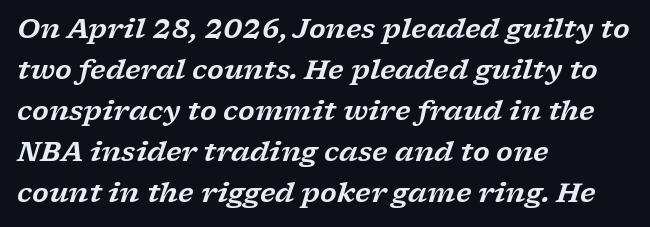
Q: Is the text italic (slanted)? A: Yes, it leans right by about 17 degrees.
Q: Is the text underlined? A: No.
Q: How is the paragraph aligned? A: Left-aligned.
Q: Is the spacing between letters normal or unusually wide? A: Normal.
Q: Is the spacing between lines tight, normal or loose? A: Normal.
